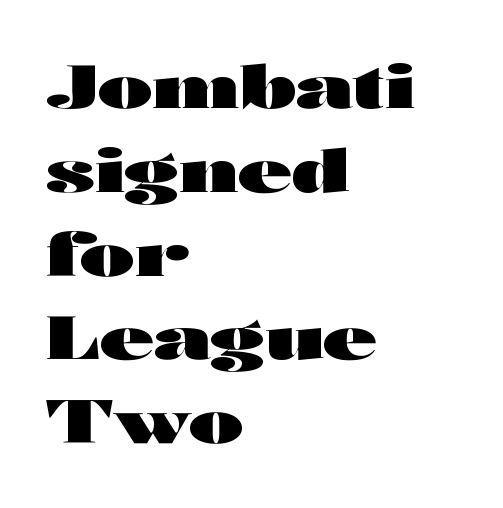
Does the copy run flush right? No — it runs flush left. Decoration check: the copy has no underline. On the weight axis this lands at bold, roughly 700. Posture: vertical.
